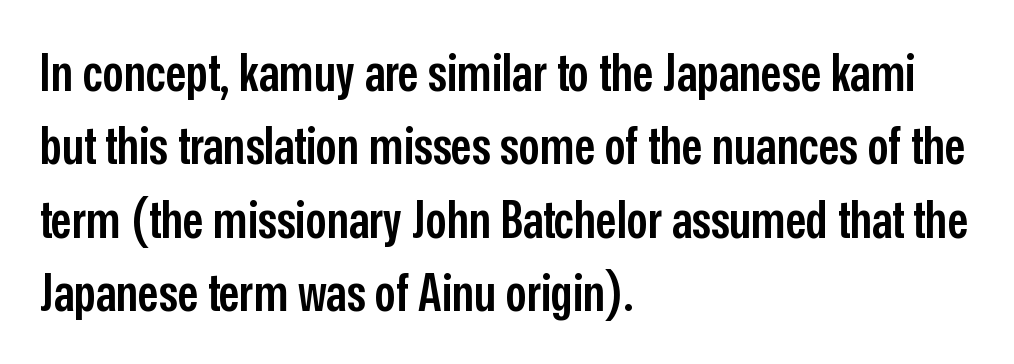
{"serif": "no", "italic": "no", "bold": "semi", "weight": "semibold", "width": "condensed", "stroke_contrast": "low", "x_height": "medium", "monospaced": "no", "underline": "no", "align": "left", "line_spacing": "normal", "line_spacing_ratio": 1.41, "letter_spacing": "normal", "letter_spacing_em": 0.0, "glyph_px": 52}
